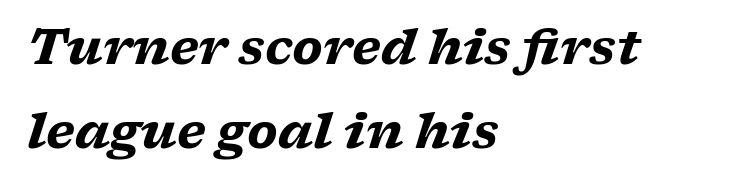
The image shows 48 px heavy, wide serif type, italic (leaning right); set left-aligned, line spacing 1.74x, normal letter spacing, not underlined; low stroke contrast and a medium x-height.
